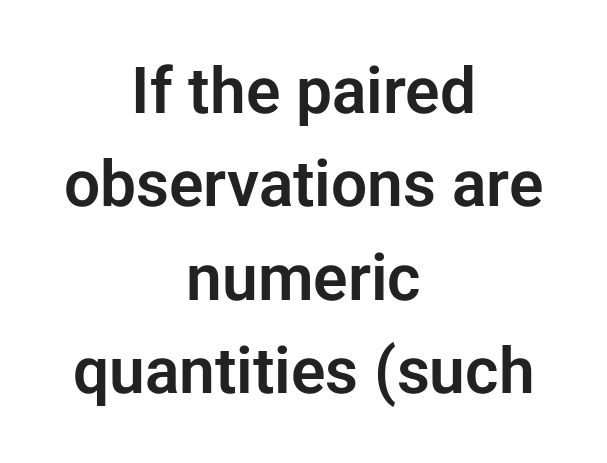
You could not count columns in this text — the font is proportionally spaced. Does extra space separate the letters? No, they use regular spacing. Italic: no, the glyphs are upright roman. These lines are composed in type without serifs. How would I describe the line gaps? Plain and ordinary. Layout note: lines centered.
